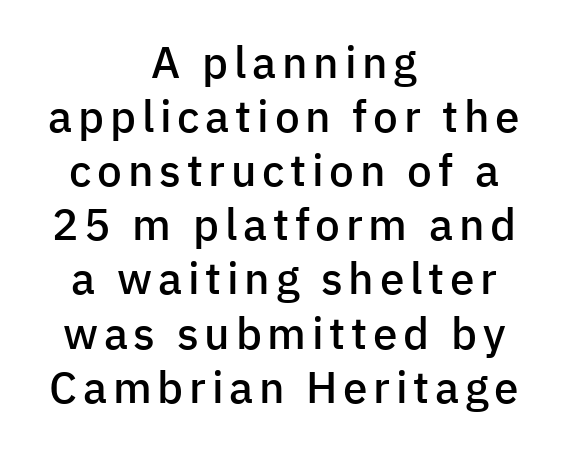
The image shows 44 px semibold sans-serif type, upright; set centered, line spacing 1.23x, not underlined; low stroke contrast and a medium x-height.
